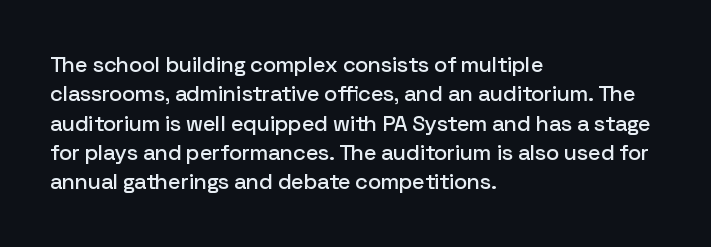
The image shows 22 px text type, upright; set left-aligned, normal line spacing (1.33x), normal letter spacing, not underlined.
